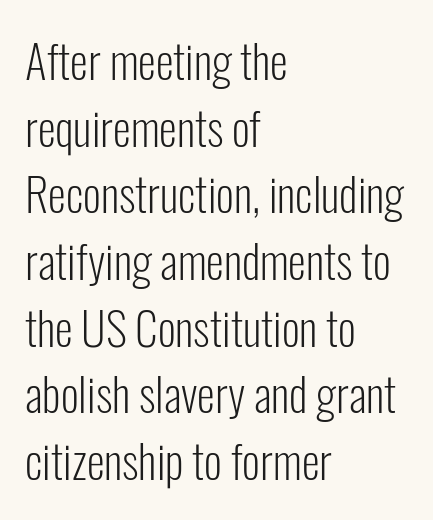
Is the stroke heavy? The answer is a plain regular-or-lighter. Descenders hang freely into open space. Is this a sans? Yes — the strokes have no serifs. Left-aligned paragraph, ragged on the right. This is the regular roman posture of the typeface. Reading down the column, the eye jumps a familiar distance to each next line.
